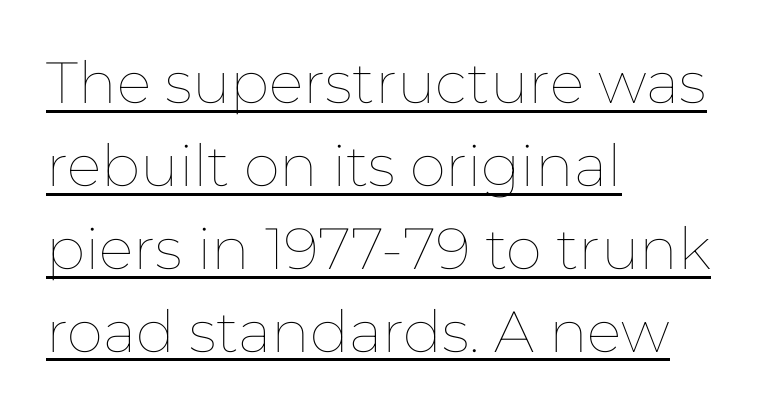
{"italic": "no", "bold": "no", "weight": "thin", "width": "normal", "stroke_contrast": "low", "x_height": "medium", "monospaced": "no", "underline": "yes", "align": "left", "line_spacing": "normal", "line_spacing_ratio": 1.43, "letter_spacing": "normal", "letter_spacing_em": 0.0, "glyph_px": 58}
